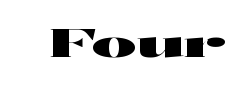
This rendering employs a face without finishing strokes, i.e., a sans-serif. The lettering holds an erect, upright posture throughout. Anything drawn beneath the words? Only blank space. Is this a fixed-width face? No — the glyphs have proportional, varying widths. How are the letters spaced? Ordinarily, with no added tracking.
